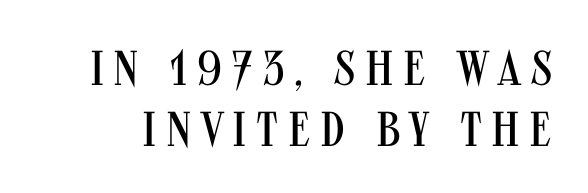
The image shows 49 px regular-weight, condensed sans-serif type, upright; set normal line spacing (1.25x), not underlined; medium stroke contrast and a large x-height.
